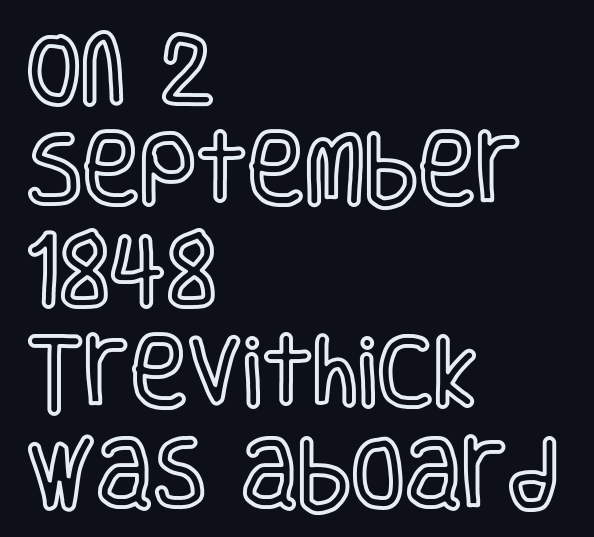
Q: Is the text italic (slanted)? A: No, it is upright.
Q: Is the text underlined? A: No.
Q: How is the paragraph aligned? A: Left-aligned.
Q: Is the spacing between letters normal or unusually wide? A: Normal.
Q: Is the spacing between lines tight, normal or loose? A: Normal.
Q: Width (condensed, normal, or wide)? A: Condensed.
Q: x-height? A: Large.
Q: Monospaced? A: No.
